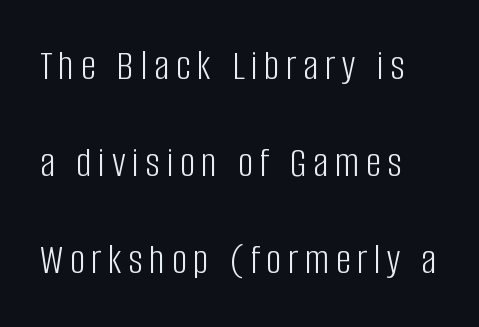
Q: Is the text bold? A: No.
Q: Is the text italic (slanted)? A: No, it is upright.
Q: Is the typeface a serif or a sans-serif typeface? A: Sans-serif.
Q: Is the text underlined? A: No.
Q: Is the spacing between lines tight, normal or loose? A: Loose.
Q: Width (condensed, normal, or wide)? A: Condensed.
Q: Stroke contrast? A: Low.
Q: x-height? A: Large.
Q: Monospaced? A: No.
